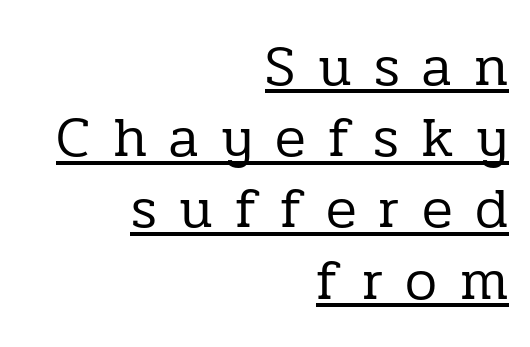
Q: Is the text bold? A: No.
Q: Is the text italic (slanted)? A: No, it is upright.
Q: Is the typeface a serif or a sans-serif typeface? A: Serif.
Q: Is the text underlined? A: Yes.
Q: How is the paragraph aligned? A: Right-aligned.
Q: Is the spacing between letters normal or unusually wide? A: Unusually wide.
Q: Is the spacing between lines tight, normal or loose? A: Normal.
Q: Width (condensed, normal, or wide)? A: Normal.
Q: Stroke contrast? A: Low.
Q: x-height? A: Medium.
Q: Monospaced? A: No.
